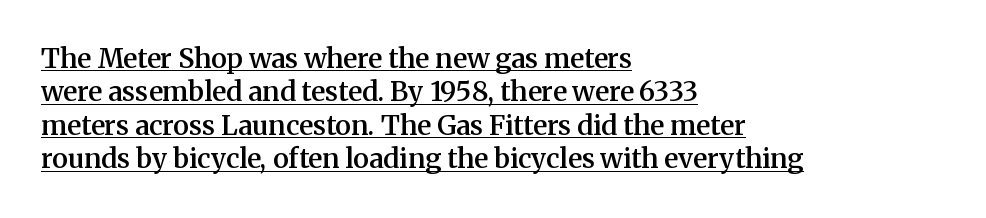
The typography opts for an upright posture over an oblique one. All the whitespace from short lines collects on the right. Standard letterfit; no display-style spreading of the glyphs. The specimen includes a rule beneath the text block's lines. Weight check: semibold — heavier than regular, not quite bold.
